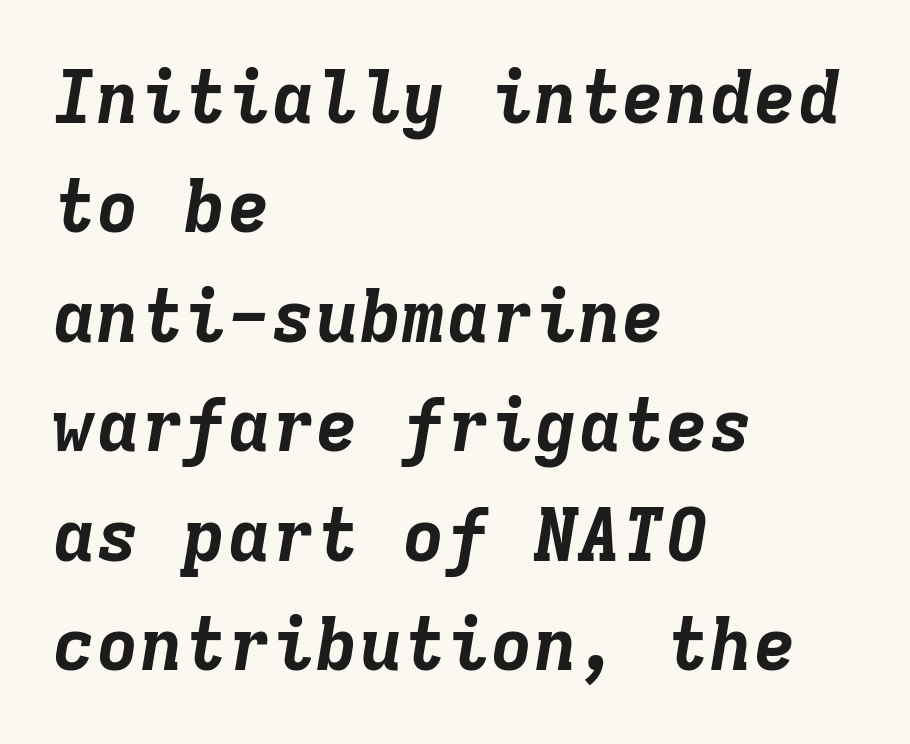
The image shows 73 px bold type, italic (leaning right), monospaced; set left-aligned, normal line spacing (1.5x), normal letter spacing, not underlined; low stroke contrast and a medium x-height.
